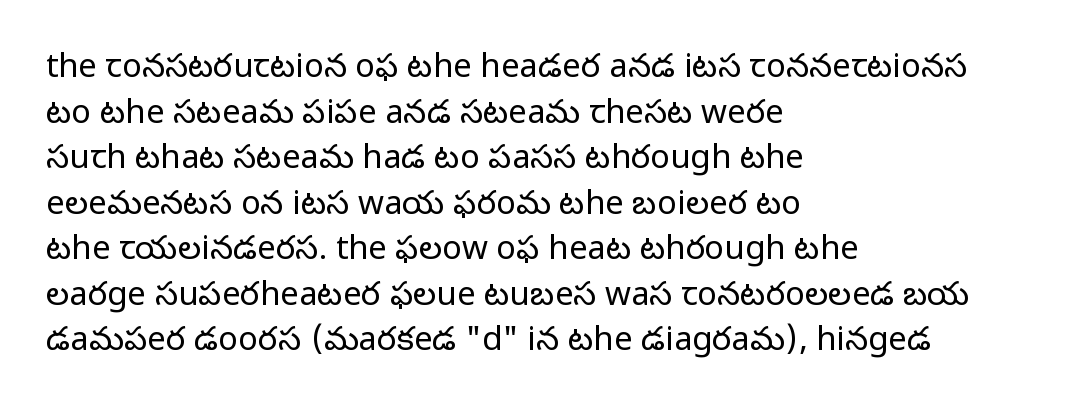
The image shows 33 px regular-weight sans-serif type, upright; set left-aligned, normal line spacing (1.38x), normal letter spacing, not underlined; low stroke contrast and a medium x-height.
